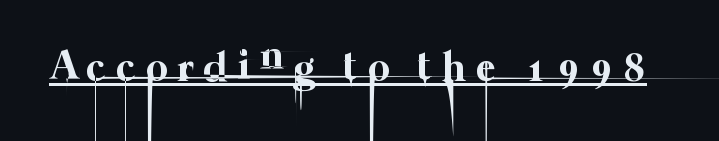
{"bold": "no", "weight": "thin", "width": "normal", "stroke_contrast": "low", "x_height": "medium", "monospaced": "no", "underline": "yes", "letter_spacing": "wide", "letter_spacing_em": 0.24, "glyph_px": 42}
